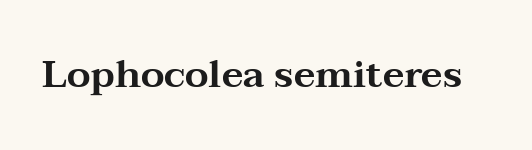
Q: Is the text italic (slanted)? A: No, it is upright.
Q: Is the typeface a serif or a sans-serif typeface? A: Serif.
Q: Is the text underlined? A: No.
Q: Is the spacing between letters normal or unusually wide? A: Normal.
Q: Width (condensed, normal, or wide)? A: Wide.
Q: Stroke contrast? A: Medium.
Q: x-height? A: Medium.
Q: Monospaced? A: No.
